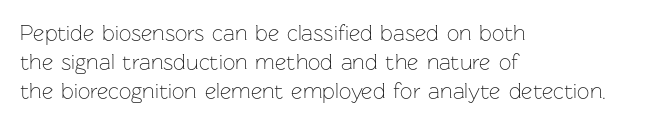
Q: Is the text bold? A: No.
Q: Is the text italic (slanted)? A: No, it is upright.
Q: Is the text underlined? A: No.
Q: How is the paragraph aligned? A: Left-aligned.
Q: Is the spacing between letters normal or unusually wide? A: Normal.
Q: Is the spacing between lines tight, normal or loose? A: Normal.
